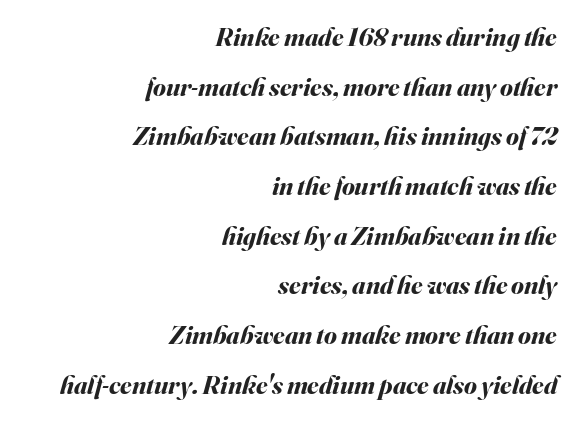
The image shows 26 px bold type, italic (leaning right); set right-aligned, loose line spacing (1.91x), normal letter spacing, not underlined.
